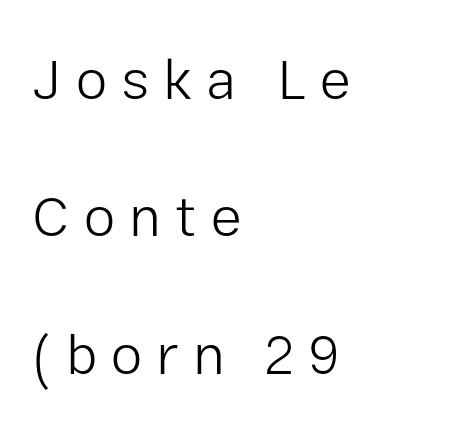
The letters advance in unequal steps, a hallmark of proportional type. Look at the bottom of the vertical strokes: they stop flat, with no serifs. In terms of leading, this rendering errs on the spacious side. Stem width sits at or under what a default text font uses. Posture: upright roman.
